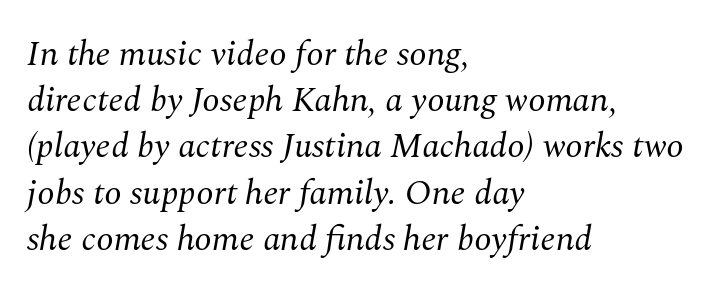
The whole block is typeset with a tilt. Does extra space separate the letters? No, they use regular spacing. The string is rendered with underlining switched off. Spacing verdict: proportional, widths tailored to each character. If you drew a ruler down the left edge, every line would touch it. Regarding serifs, this sample has them.
